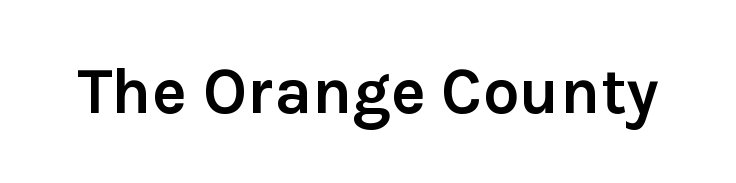
The image shows 65 px semibold sans-serif type, upright; set normal letter spacing, not underlined; low stroke contrast and a medium x-height.
